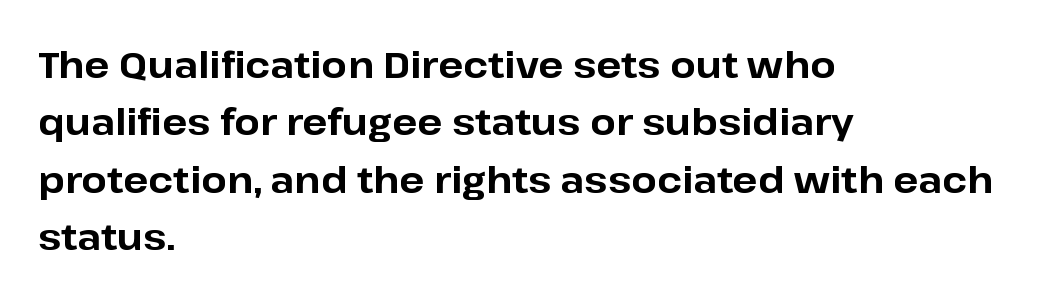
{"serif": "no", "italic": "no", "bold": "yes", "weight": "bold", "width": "normal", "stroke_contrast": "low", "x_height": "medium", "monospaced": "no", "underline": "no", "align": "left", "line_spacing": "normal", "line_spacing_ratio": 1.55, "letter_spacing": "normal", "letter_spacing_em": 0.0, "glyph_px": 37}
